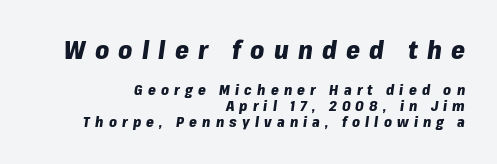
{"italic": "yes", "lean": "right", "slant_degrees": 8, "bold": "yes", "underline": "no", "align": "right", "line_spacing": "tight", "line_spacing_ratio": 1.14, "letter_spacing": "wide", "letter_spacing_em": 0.37, "larger_block": "first", "size_ratio": 1.79, "glyph_px": 25}
